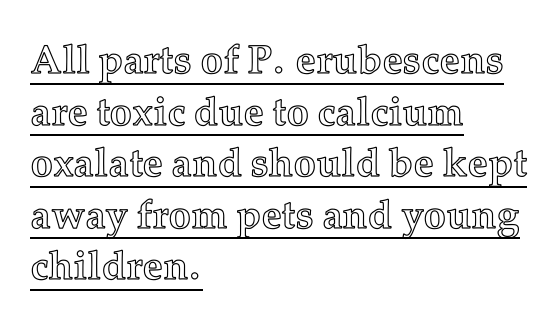
Q: Is the text italic (slanted)? A: No, it is upright.
Q: Is the text underlined? A: Yes.
Q: How is the paragraph aligned? A: Left-aligned.
Q: Is the spacing between letters normal or unusually wide? A: Normal.
Q: Is the spacing between lines tight, normal or loose? A: Normal.
Q: Width (condensed, normal, or wide)? A: Normal.
Q: x-height? A: Medium.
Q: Monospaced? A: No.
